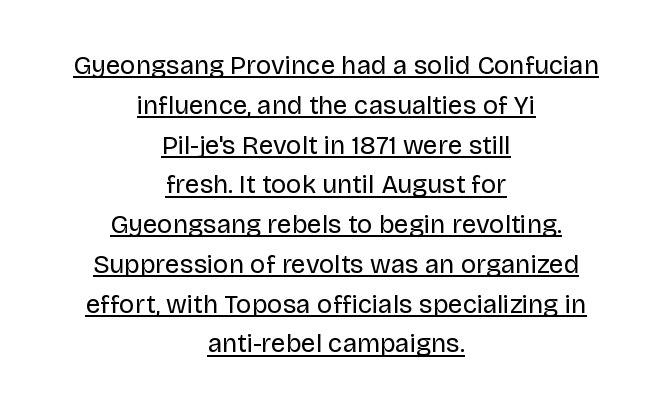
Q: Is the text bold? A: No.
Q: Is the text italic (slanted)? A: No, it is upright.
Q: Is the text underlined? A: Yes.
Q: How is the paragraph aligned? A: Centered.
Q: Is the spacing between letters normal or unusually wide? A: Normal.
Q: Is the spacing between lines tight, normal or loose? A: Normal.
